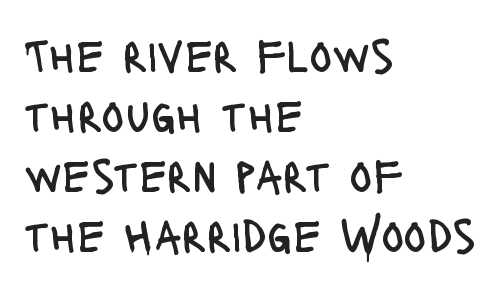
Q: Is the text bold? A: No.
Q: Is the text italic (slanted)? A: No, it is upright.
Q: Is the typeface a serif or a sans-serif typeface? A: Sans-serif.
Q: Is the text underlined? A: No.
Q: How is the paragraph aligned? A: Left-aligned.
Q: Is the spacing between letters normal or unusually wide? A: Normal.
Q: Is the spacing between lines tight, normal or loose? A: Normal.
Q: Width (condensed, normal, or wide)? A: Condensed.
Q: Stroke contrast? A: Low.
Q: x-height? A: Large.
Q: Monospaced? A: No.
